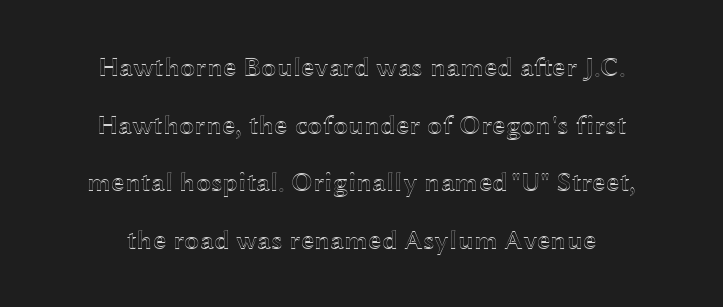
Tracking here is standard; glyphs follow each other at the usual distance. The lettering holds an erect, upright posture throughout. Only glyphs here, with clear space below each row. This sample trades compactness for vertical openness between lines.
